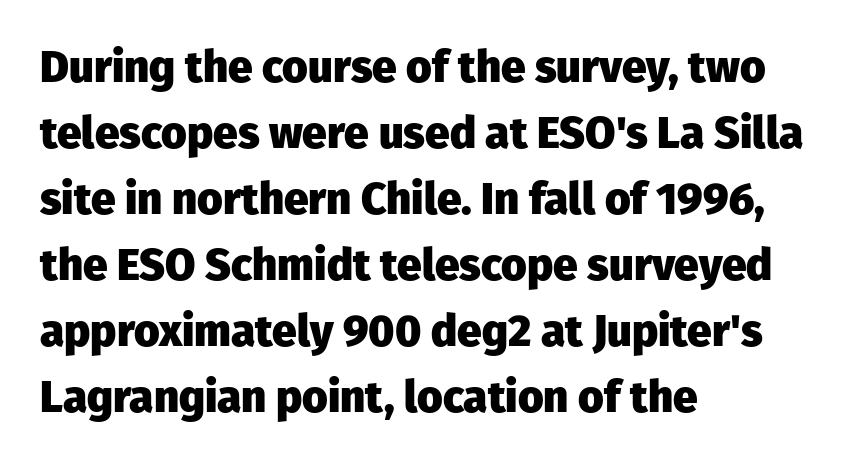
The image shows 44 px heavy sans-serif type, upright; set left-aligned, normal line spacing (1.5x), normal letter spacing, not underlined; low stroke contrast and a medium x-height.
